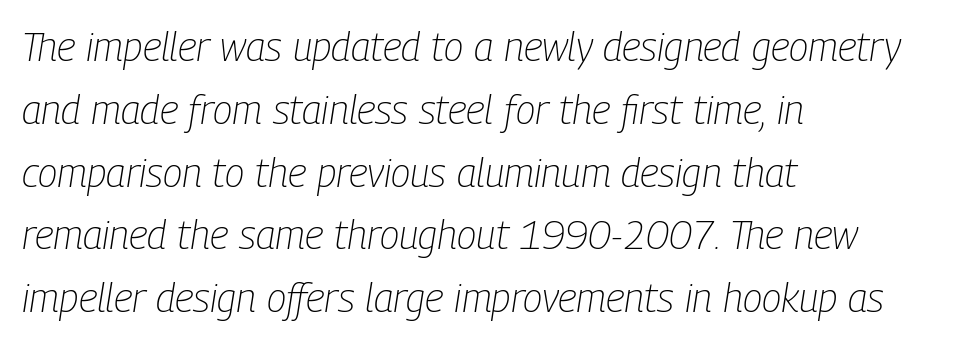
Q: Is the text bold? A: No.
Q: Is the text italic (slanted)? A: Yes, it leans right by about 9 degrees.
Q: Is the text underlined? A: No.
Q: How is the paragraph aligned? A: Left-aligned.
Q: Is the spacing between letters normal or unusually wide? A: Normal.
Q: Is the spacing between lines tight, normal or loose? A: Normal.
Q: Width (condensed, normal, or wide)? A: Condensed.
Q: Stroke contrast? A: Low.
Q: x-height? A: Medium.
Q: Monospaced? A: No.
